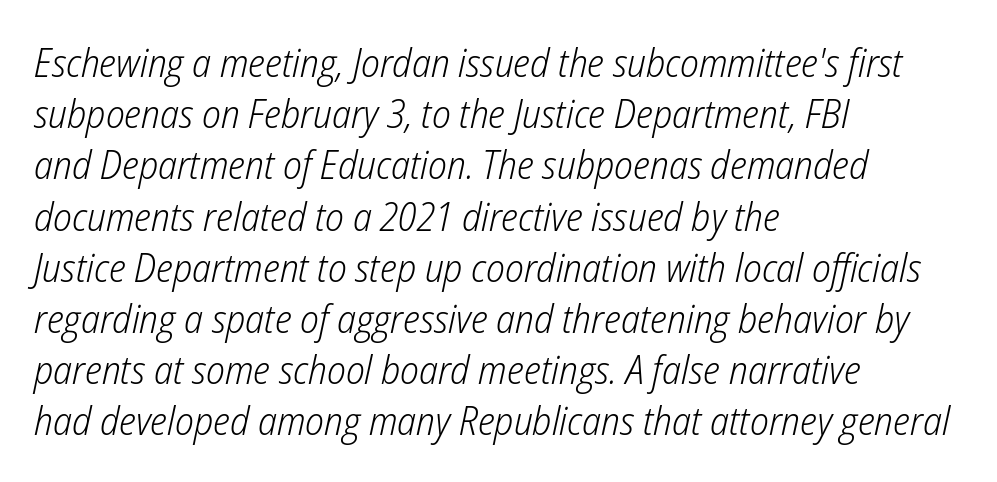
The image shows 40 px light, condensed type, italic (leaning right); set left-aligned, normal line spacing (1.28x), normal letter spacing, not underlined; low stroke contrast and a medium x-height.
